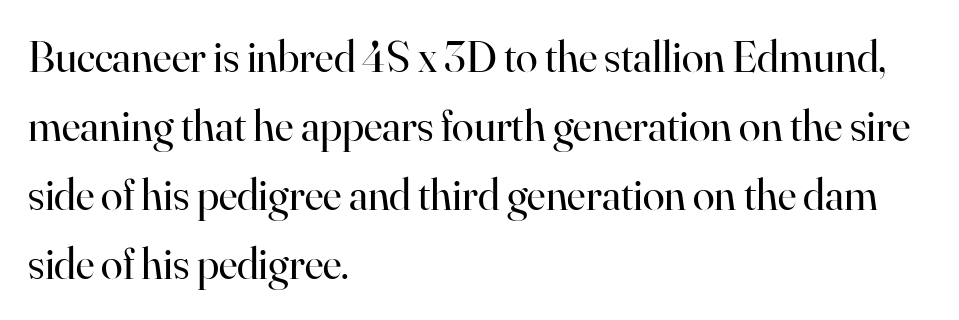
{"serif": "yes", "italic": "no", "bold": "no", "weight": "regular", "width": "normal", "stroke_contrast": "high", "x_height": "small", "monospaced": "no", "underline": "no", "align": "left", "line_spacing": "normal", "line_spacing_ratio": 1.57, "letter_spacing": "normal", "letter_spacing_em": 0.0, "glyph_px": 44}
